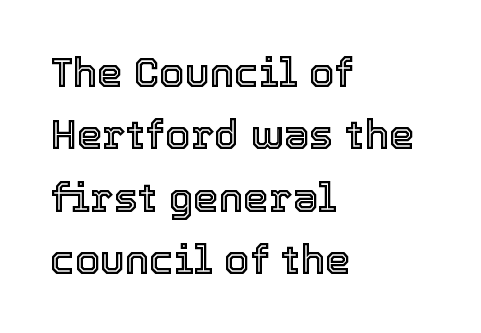
Words appear dense and cohesive because spacing is normal. Every character sits straight up, as roman type does. You could not count columns in this text — the font is proportionally spaced. The ragged edge is on the right, which tells us the setting is flush left.
